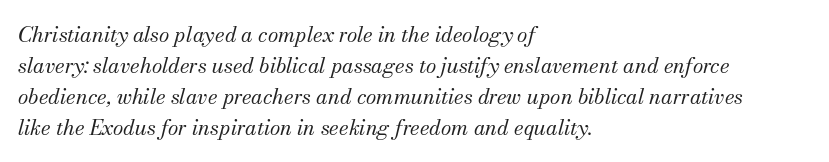
The image shows 21 px text type, italic (leaning right); set left-aligned, normal line spacing (1.47x), normal letter spacing, not underlined.
